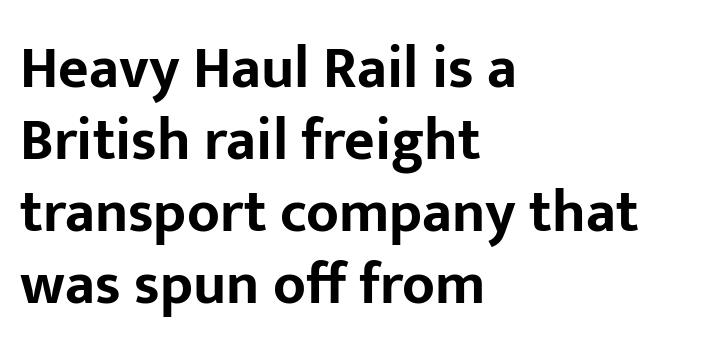
Q: Is the text bold? A: Yes.
Q: Is the text italic (slanted)? A: No, it is upright.
Q: Is the typeface a serif or a sans-serif typeface? A: Sans-serif.
Q: Is the text underlined? A: No.
Q: How is the paragraph aligned? A: Left-aligned.
Q: Is the spacing between letters normal or unusually wide? A: Normal.
Q: Width (condensed, normal, or wide)? A: Normal.
Q: Stroke contrast? A: Low.
Q: x-height? A: Medium.
Q: Monospaced? A: No.
